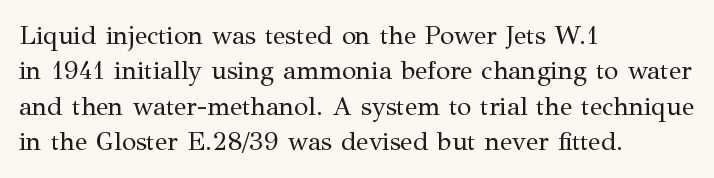
The image shows 26 px text type, upright; set left-aligned, normal line spacing (1.36x), normal letter spacing, not underlined.
